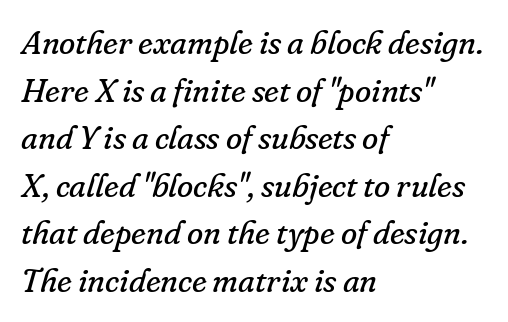
{"serif": "yes", "italic": "yes", "lean": "right", "slant_degrees": 16, "bold": "no", "weight": "regular", "width": "normal", "stroke_contrast": "low", "x_height": "small", "monospaced": "no", "underline": "no", "align": "left", "line_spacing": "normal", "line_spacing_ratio": 1.44, "letter_spacing": "normal", "letter_spacing_em": 0.0, "glyph_px": 33}
